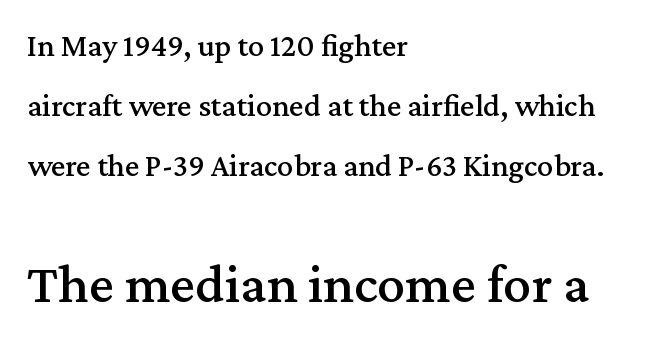
{"serif": "yes", "italic": "no", "width": "normal", "stroke_contrast": "medium", "x_height": "medium", "monospaced": "no", "underline": "no", "align": "left", "line_spacing_ratio": 1.87, "letter_spacing": "normal", "letter_spacing_em": 0.0, "larger_block": "second", "size_ratio": 1.75, "glyph_px": 56}
